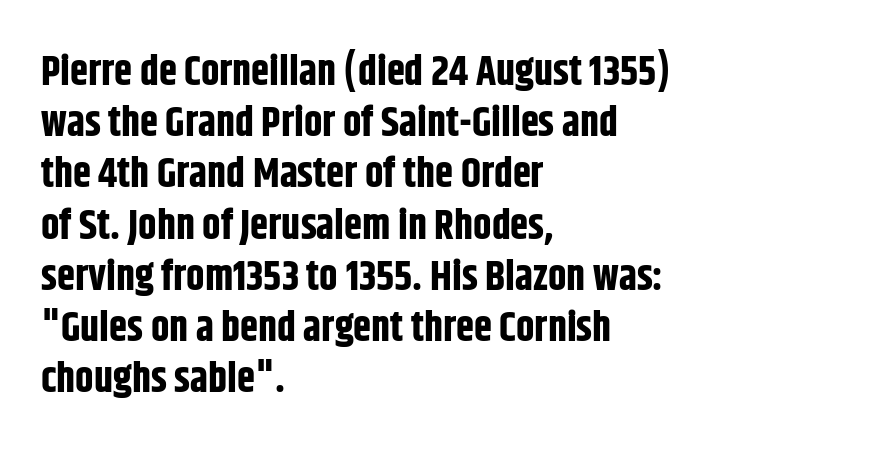
Q: Is the text bold? A: Yes.
Q: Is the text italic (slanted)? A: No, it is upright.
Q: Is the typeface a serif or a sans-serif typeface? A: Sans-serif.
Q: Is the text underlined? A: No.
Q: How is the paragraph aligned? A: Left-aligned.
Q: Is the spacing between letters normal or unusually wide? A: Normal.
Q: Is the spacing between lines tight, normal or loose? A: Normal.
Q: Width (condensed, normal, or wide)? A: Condensed.
Q: Stroke contrast? A: Low.
Q: x-height? A: Large.
Q: Monospaced? A: No.
